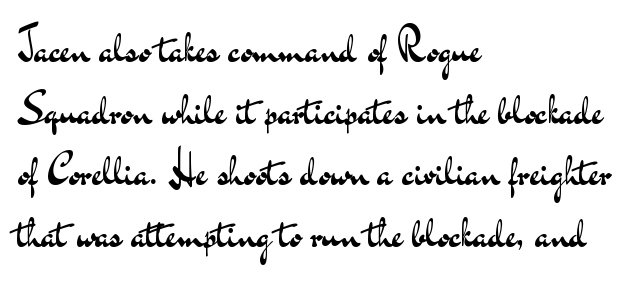
The strip under each line holds only bare page. No chunkiness to these letters — they're not bold. Look at the bottom of the vertical strokes: they stop flat, with no serifs. This sample is left-justified, so line endings fall wherever the words run out.
